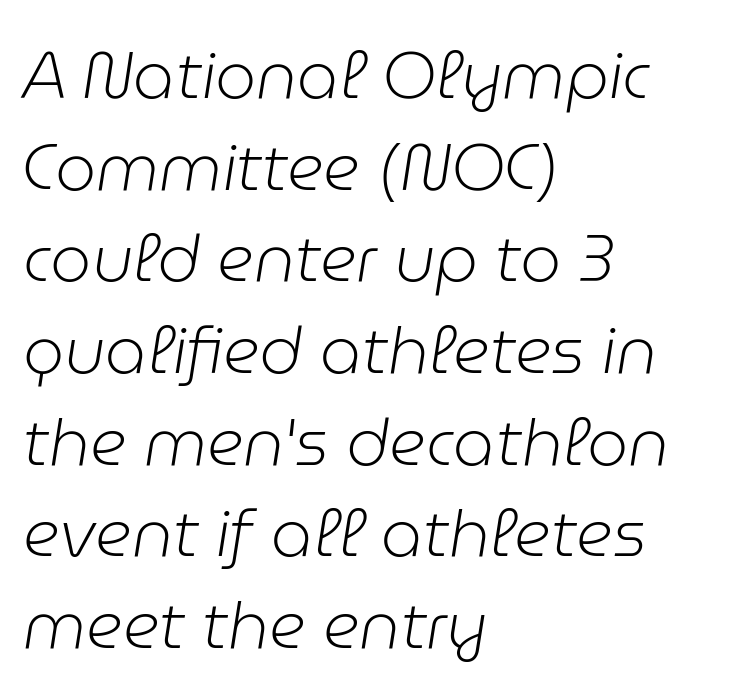
Q: Is the text bold? A: No.
Q: Is the text italic (slanted)? A: Yes, it leans right by about 9 degrees.
Q: Is the text underlined? A: No.
Q: How is the paragraph aligned? A: Left-aligned.
Q: Is the spacing between letters normal or unusually wide? A: Normal.
Q: Is the spacing between lines tight, normal or loose? A: Normal.
Q: Width (condensed, normal, or wide)? A: Normal.
Q: Stroke contrast? A: Low.
Q: x-height? A: Medium.
Q: Monospaced? A: No.
